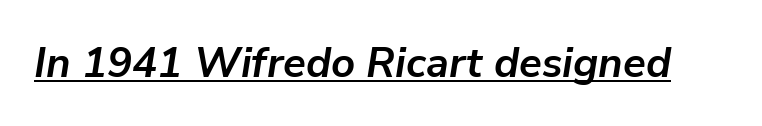
What stands out about the letter spacing? Nothing — it is the standard amount. The letters are bold, with thick, heavy strokes. Underlined type. You could not count columns in this text — the font is proportionally spaced.
